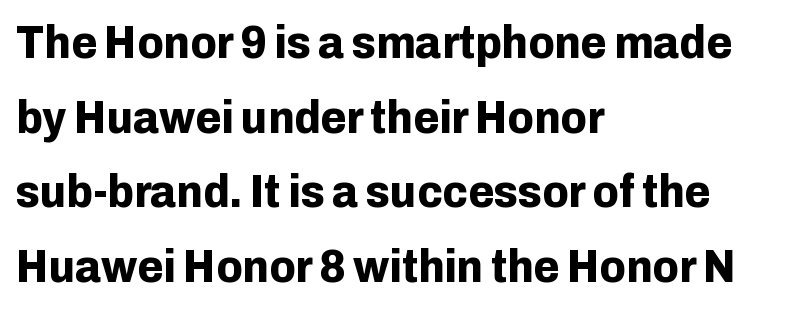
Q: Is the text bold? A: Yes.
Q: Is the text italic (slanted)? A: No, it is upright.
Q: Is the typeface a serif or a sans-serif typeface? A: Sans-serif.
Q: Is the text underlined? A: No.
Q: How is the paragraph aligned? A: Left-aligned.
Q: Is the spacing between letters normal or unusually wide? A: Normal.
Q: Is the spacing between lines tight, normal or loose? A: Normal.
Q: Width (condensed, normal, or wide)? A: Normal.
Q: Stroke contrast? A: Low.
Q: x-height? A: Medium.
Q: Monospaced? A: No.
